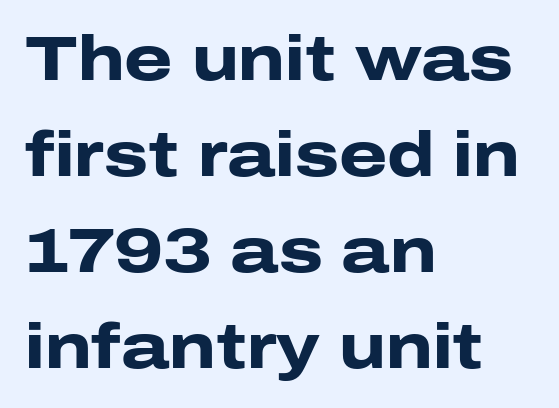
The image shows 62 px heavy, wide sans-serif type, upright; set left-aligned, normal line spacing (1.55x), normal letter spacing, not underlined; low stroke contrast and a medium x-height.
